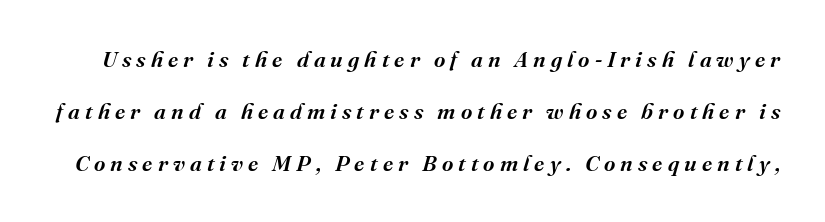
{"italic": "yes", "lean": "right", "slant_degrees": 16, "underline": "no", "line_spacing": "loose", "line_spacing_ratio": 2.36, "letter_spacing": "wide", "letter_spacing_em": 0.23, "glyph_px": 22}
